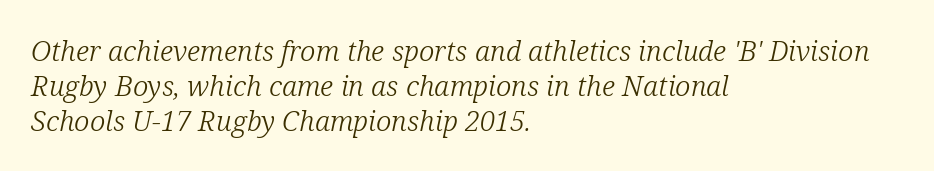
The letters carry serifs — small finishing strokes at the ends of their stems. No word sits above an underline. The face used here is proportionally spaced, like ordinary book or web type. Rendered with sloped, italic letterforms.
